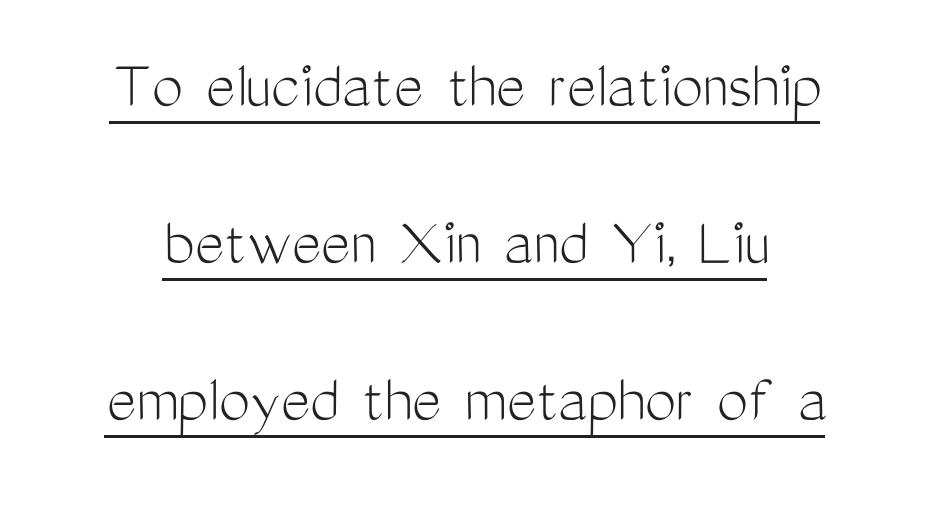
{"serif": "no", "italic": "no", "bold": "no", "weight": "light", "width": "condensed", "stroke_contrast": "medium", "x_height": "medium", "monospaced": "no", "underline": "yes", "line_spacing": "loose", "line_spacing_ratio": 2.24, "letter_spacing": "normal", "letter_spacing_em": 0.0, "glyph_px": 70}
